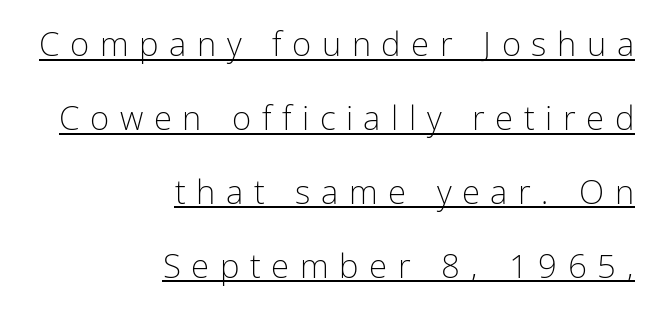
{"serif": "no", "italic": "no", "bold": "no", "weight": "light", "width": "normal", "stroke_contrast": "low", "x_height": "medium", "monospaced": "no", "underline": "yes", "align": "right", "line_spacing": "loose", "line_spacing_ratio": 2.24, "letter_spacing": "wide", "letter_spacing_em": 0.32, "glyph_px": 33}
